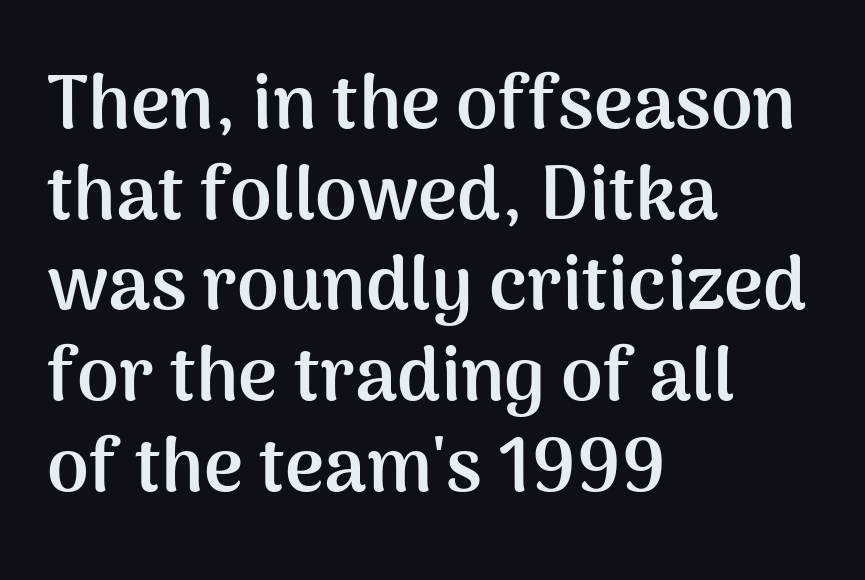
The image shows 75 px semibold sans-serif type, upright; set left-aligned, line spacing 1.21x, normal letter spacing, not underlined; medium stroke contrast and a medium x-height.
